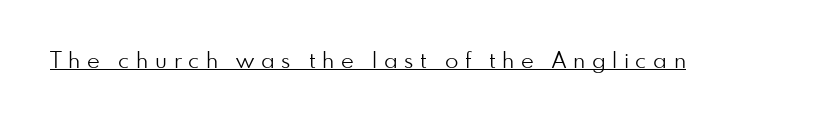
Q: Is the text bold? A: No.
Q: Is the text italic (slanted)? A: No, it is upright.
Q: Is the text underlined? A: Yes.
Q: Is the spacing between letters normal or unusually wide? A: Unusually wide.
